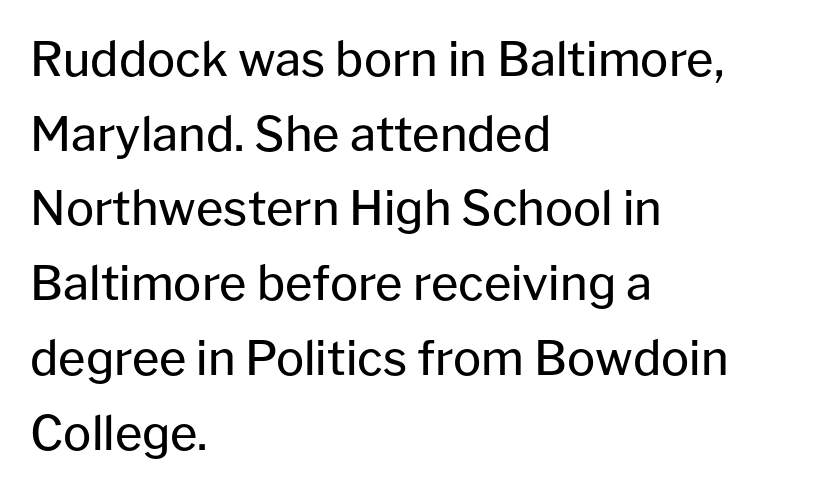
The image shows 47 px regular-weight sans-serif type, upright; set left-aligned, normal line spacing (1.59x), normal letter spacing, not underlined; low stroke contrast and a medium x-height.
